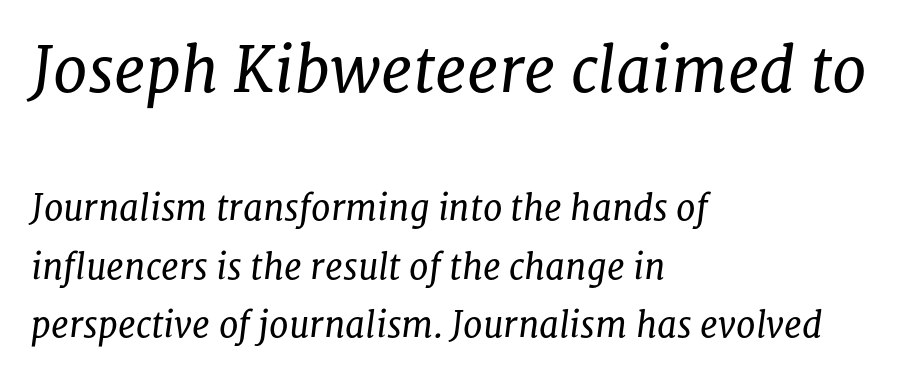
Q: Is the text bold? A: No.
Q: Is the text italic (slanted)? A: Yes, it leans right by about 8 degrees.
Q: Is the typeface a serif or a sans-serif typeface? A: Serif.
Q: Is the text underlined? A: No.
Q: How is the paragraph aligned? A: Left-aligned.
Q: Is the spacing between letters normal or unusually wide? A: Normal.
Q: Is the spacing between lines tight, normal or loose? A: Normal.
Q: Which block of text is set in a larger size, the first (top) or the second (bottom)? A: The first (top) one.
Q: Width (condensed, normal, or wide)? A: Normal.
Q: Stroke contrast? A: Low.
Q: x-height? A: Medium.
Q: Monospaced? A: No.
